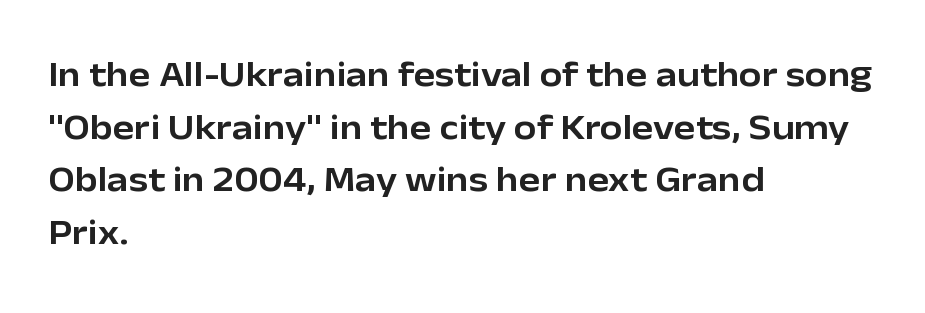
Q: Is the text italic (slanted)? A: No, it is upright.
Q: Is the typeface a serif or a sans-serif typeface? A: Sans-serif.
Q: Is the text underlined? A: No.
Q: How is the paragraph aligned? A: Left-aligned.
Q: Is the spacing between letters normal or unusually wide? A: Normal.
Q: Is the spacing between lines tight, normal or loose? A: Normal.
Q: Width (condensed, normal, or wide)? A: Normal.
Q: Stroke contrast? A: Low.
Q: x-height? A: Medium.
Q: Monospaced? A: No.
